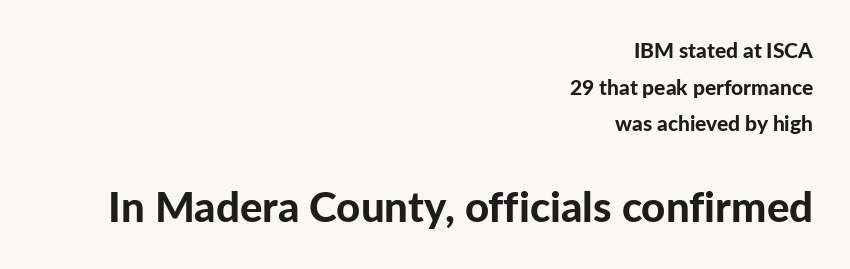
Q: Is the text bold? A: Yes.
Q: Is the text italic (slanted)? A: No, it is upright.
Q: Is the typeface a serif or a sans-serif typeface? A: Sans-serif.
Q: Is the text underlined? A: No.
Q: How is the paragraph aligned? A: Right-aligned.
Q: Is the spacing between letters normal or unusually wide? A: Normal.
Q: Which block of text is set in a larger size, the first (top) or the second (bottom)? A: The second (bottom) one.
Q: Width (condensed, normal, or wide)? A: Normal.
Q: Stroke contrast? A: Low.
Q: x-height? A: Medium.
Q: Monospaced? A: No.
